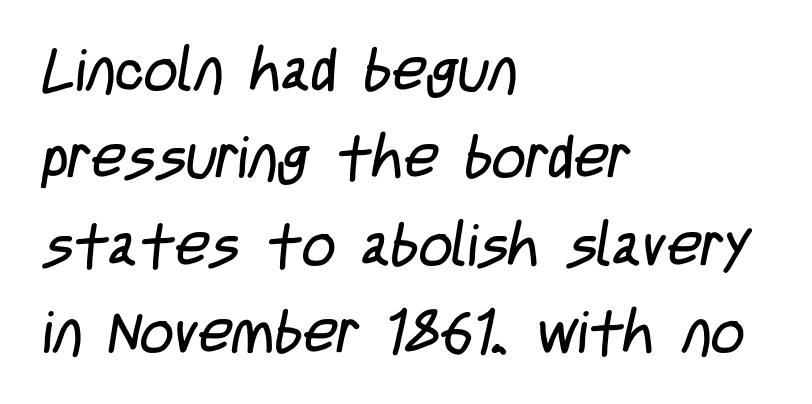
{"serif": "no", "bold": "no", "weight": "regular", "width": "condensed", "stroke_contrast": "low", "x_height": "large", "monospaced": "no", "underline": "no", "align": "left", "line_spacing": "normal", "line_spacing_ratio": 1.48, "letter_spacing": "normal", "letter_spacing_em": 0.0, "glyph_px": 59}
